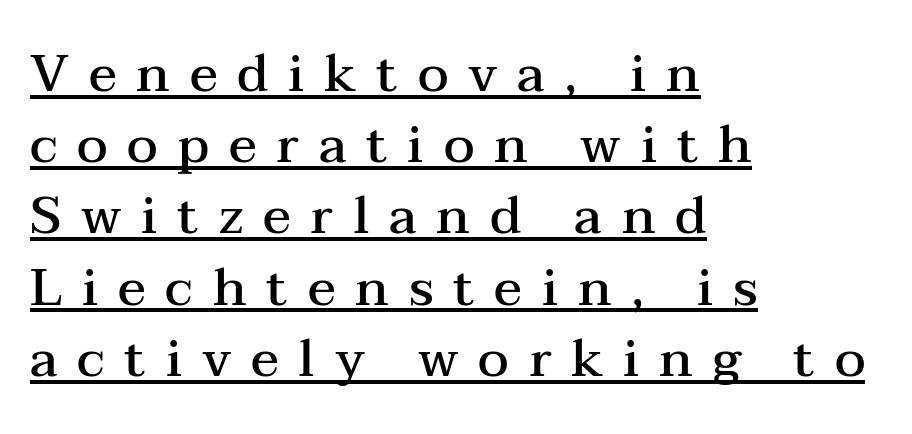
Q: Is the text bold? A: Semi-bold.
Q: Is the text italic (slanted)? A: No, it is upright.
Q: Is the typeface a serif or a sans-serif typeface? A: Serif.
Q: Is the text underlined? A: Yes.
Q: How is the paragraph aligned? A: Left-aligned.
Q: Is the spacing between letters normal or unusually wide? A: Unusually wide.
Q: Is the spacing between lines tight, normal or loose? A: Normal.
Q: Width (condensed, normal, or wide)? A: Wide.
Q: Stroke contrast? A: Medium.
Q: x-height? A: Medium.
Q: Monospaced? A: No.
